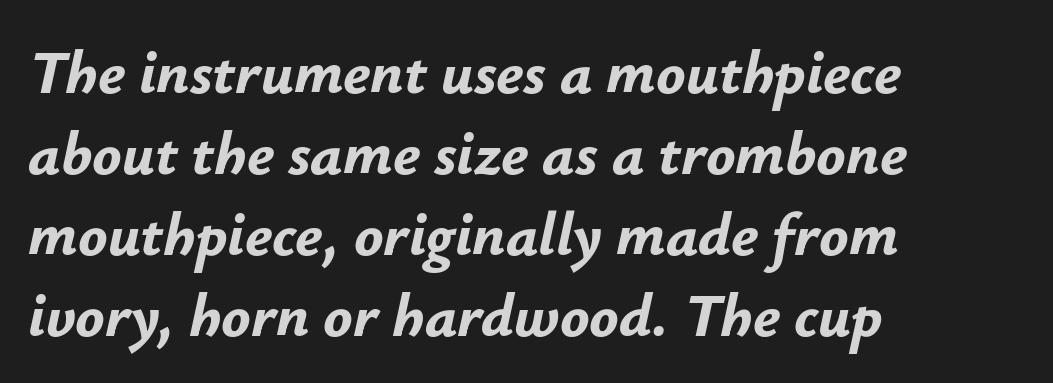
{"italic": "yes", "lean": "right", "slant_degrees": 12, "bold": "yes", "weight": "bold", "width": "normal", "stroke_contrast": "low", "x_height": "small", "monospaced": "no", "underline": "no", "align": "left", "line_spacing": "normal", "line_spacing_ratio": 1.33, "letter_spacing": "normal", "letter_spacing_em": 0.0, "glyph_px": 61}
